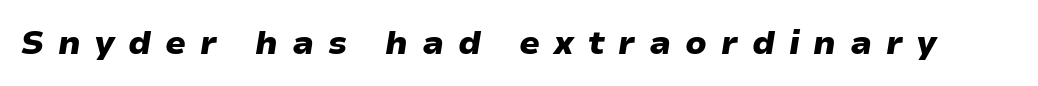
Q: Is the text bold? A: Yes.
Q: Is the text italic (slanted)? A: Yes, it leans right by about 9 degrees.
Q: Is the text underlined? A: No.
Q: Is the spacing between letters normal or unusually wide? A: Unusually wide.
Q: Width (condensed, normal, or wide)? A: Wide.
Q: Stroke contrast? A: Low.
Q: x-height? A: Medium.
Q: Monospaced? A: No.
